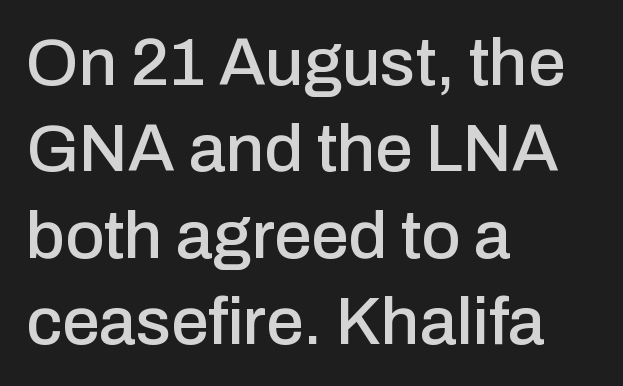
{"serif": "no", "italic": "no", "width": "normal", "stroke_contrast": "low", "x_height": "medium", "monospaced": "no", "underline": "no", "align": "left", "line_spacing": "normal", "line_spacing_ratio": 1.29, "letter_spacing": "normal", "letter_spacing_em": 0.0, "glyph_px": 67}
